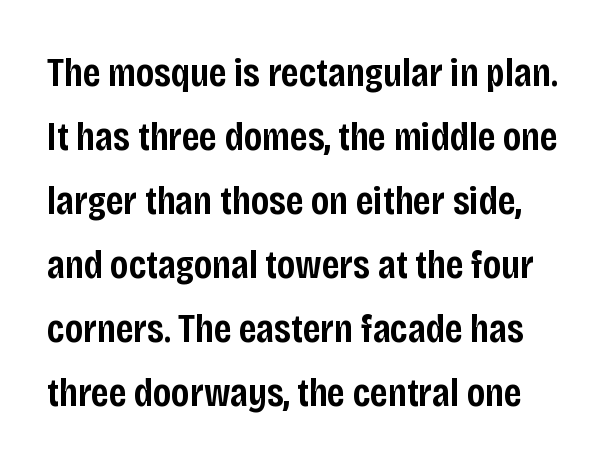
Q: Is the text bold? A: Semi-bold.
Q: Is the text italic (slanted)? A: No, it is upright.
Q: Is the typeface a serif or a sans-serif typeface? A: Sans-serif.
Q: Is the text underlined? A: No.
Q: Is the spacing between letters normal or unusually wide? A: Normal.
Q: Is the spacing between lines tight, normal or loose? A: Normal.
Q: Width (condensed, normal, or wide)? A: Condensed.
Q: Stroke contrast? A: Low.
Q: x-height? A: Large.
Q: Monospaced? A: No.
